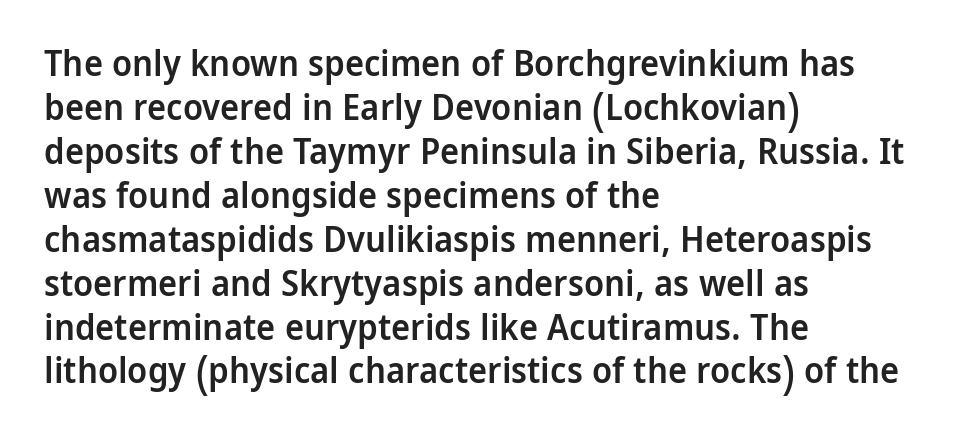
{"serif": "no", "italic": "no", "bold": "semi", "weight": "semibold", "width": "normal", "stroke_contrast": "low", "x_height": "medium", "monospaced": "no", "underline": "no", "align": "left", "line_spacing_ratio": 1.22, "letter_spacing": "normal", "letter_spacing_em": 0.0, "glyph_px": 36}
